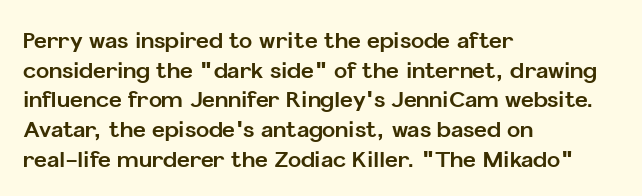
Caption: standard tracking, unaltered. Bold? Absolutely — the strokes are thick and heavy. Where is the straight margin? On the left. The line-height multiplier appears to be the usual default. Underlining? Definitely not there. Upright lettering throughout.
